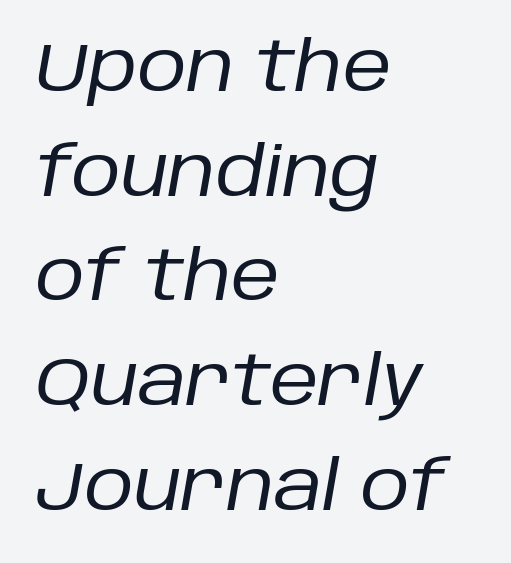
The weight would be labelled regular, book, light, or lighter still. Caption: multi-line text, flush left, ragged right. Italic: yes, the glyphs are oblique. This sample uses plain, unmodified letter spacing.
